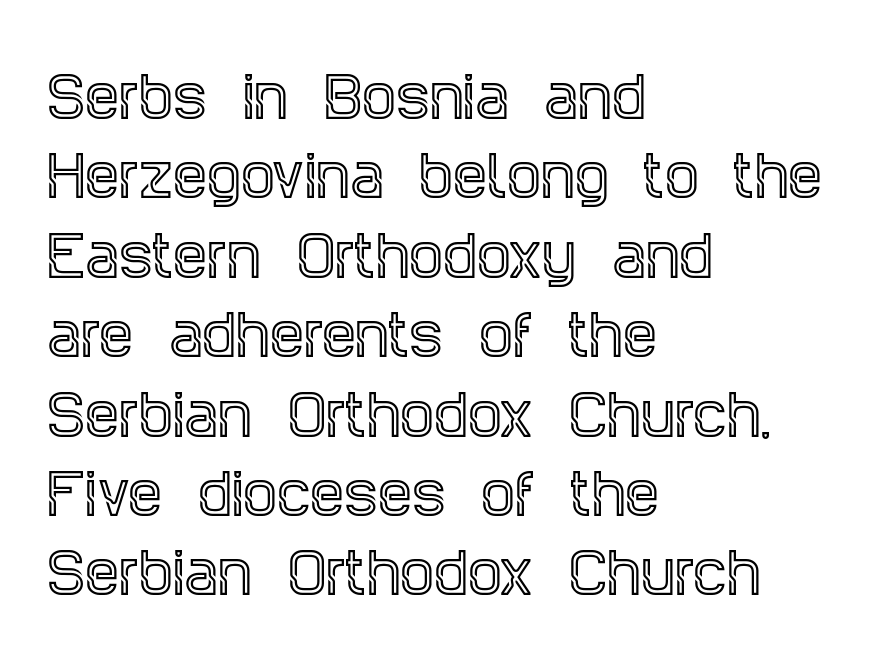
The image shows 54 px condensed serif type, upright; set left-aligned, normal line spacing (1.47x), normal letter spacing, not underlined; a large x-height.
